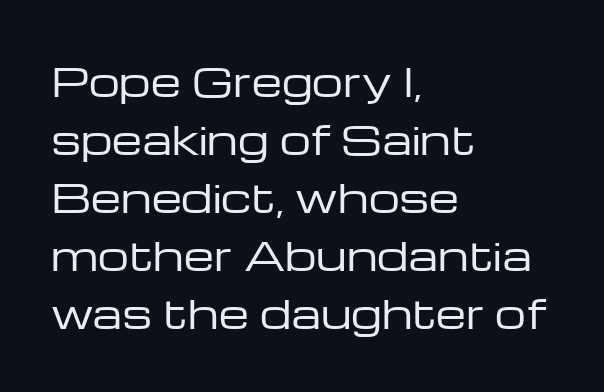
{"serif": "no", "italic": "no", "bold": "no", "weight": "regular", "width": "wide", "stroke_contrast": "low", "x_height": "medium", "monospaced": "no", "underline": "no", "align": "left", "line_spacing": "normal", "line_spacing_ratio": 1.49, "letter_spacing": "normal", "letter_spacing_em": 0.0, "glyph_px": 39}
